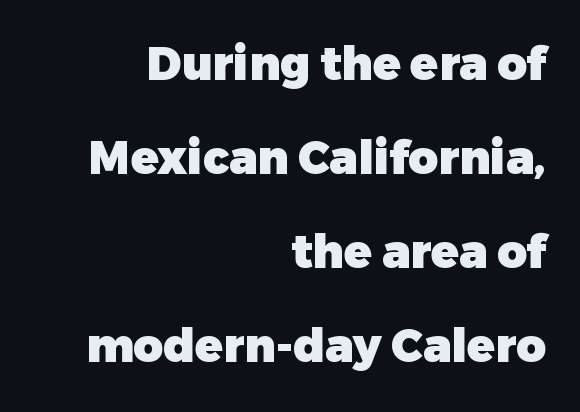
A typesetter would call this proportional, since set widths differ per character. Posture: upright roman. Students, this is bold: see how much ink each stroke carries. Short note: letters normally spaced. The letters carry no serifs — their stems end cleanly without finishing strokes. Typeset ragged left — the right edge is the straight one.
